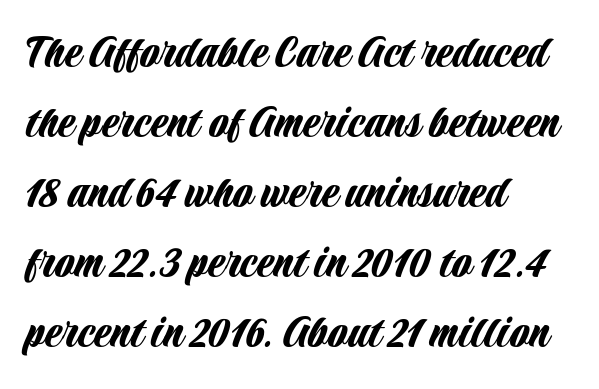
{"serif": "no", "width": "condensed", "stroke_contrast": "low", "x_height": "large", "monospaced": "no", "underline": "no", "align": "left", "line_spacing": "normal", "line_spacing_ratio": 1.4, "letter_spacing": "normal", "letter_spacing_em": 0.0, "glyph_px": 50}
